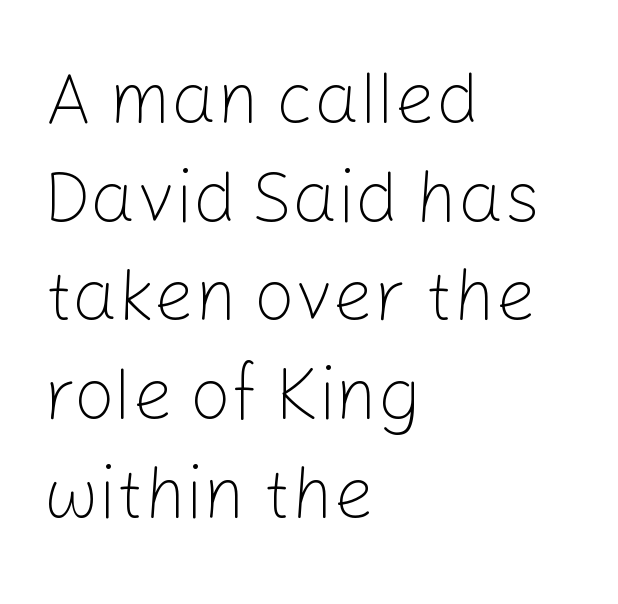
The image shows 72 px light sans-serif type, upright; set left-aligned, normal line spacing (1.37x), normal letter spacing, not underlined; low stroke contrast and a medium x-height.
